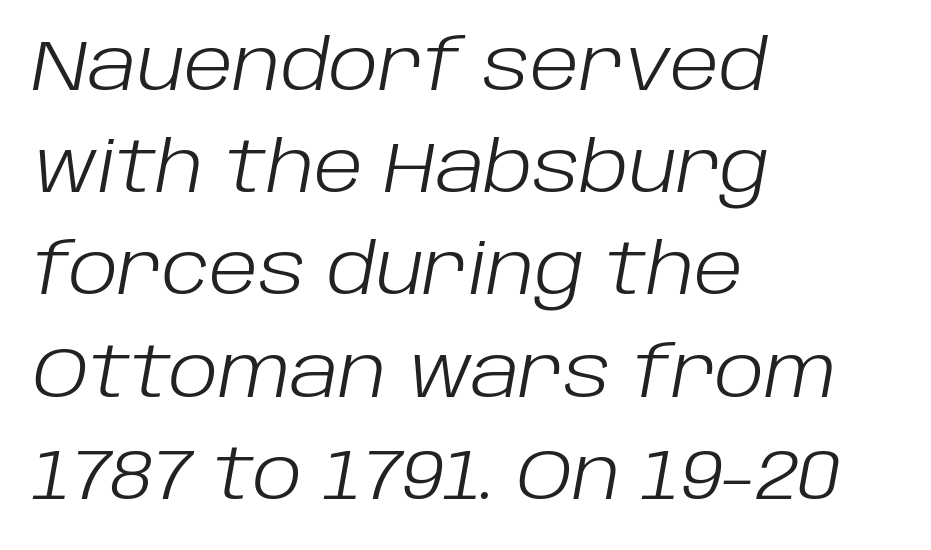
The image shows 71 px light type, italic (leaning right); set left-aligned, normal line spacing (1.44x), normal letter spacing, not underlined; low stroke contrast and a large x-height.
